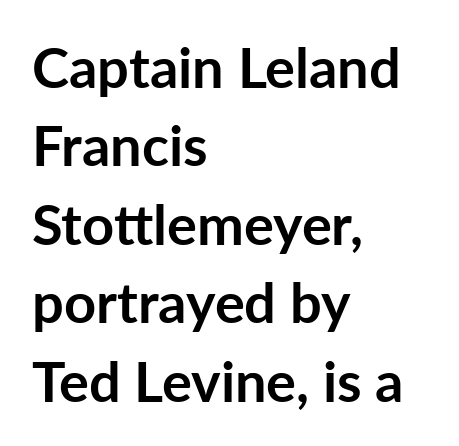
The image shows 56 px semibold sans-serif type, upright; set left-aligned, normal line spacing (1.4x), normal letter spacing, not underlined; low stroke contrast and a medium x-height.
